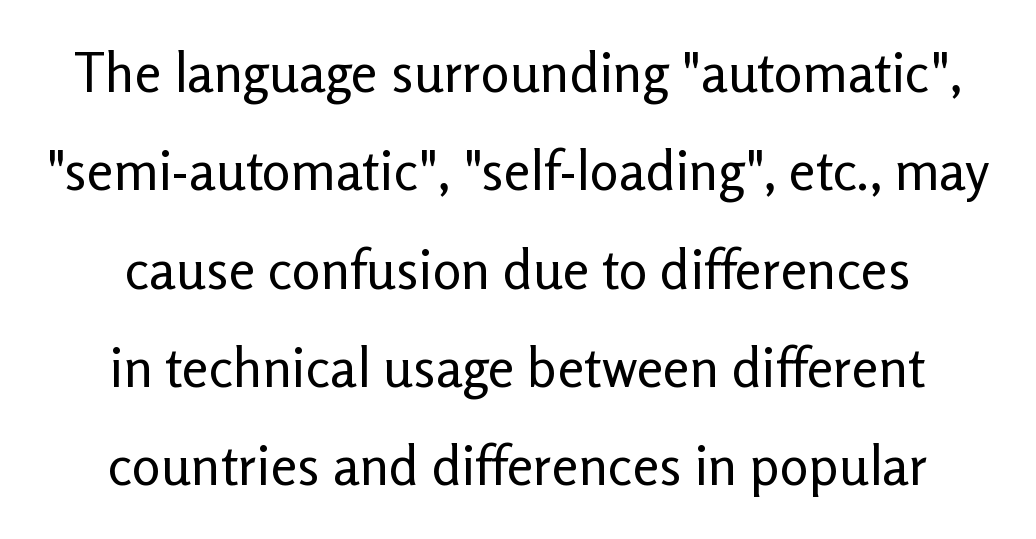
This sample uses plain, unmodified letter spacing. You could not count columns in this text — the font is proportionally spaced. The string is rendered with underlining switched off. This is roman type, the default non-slanted kind.
